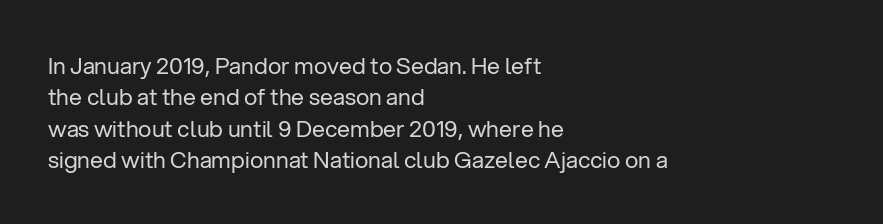
The image shows 23 px text type, upright; set left-aligned, normal line spacing (1.36x), normal letter spacing, not underlined.
